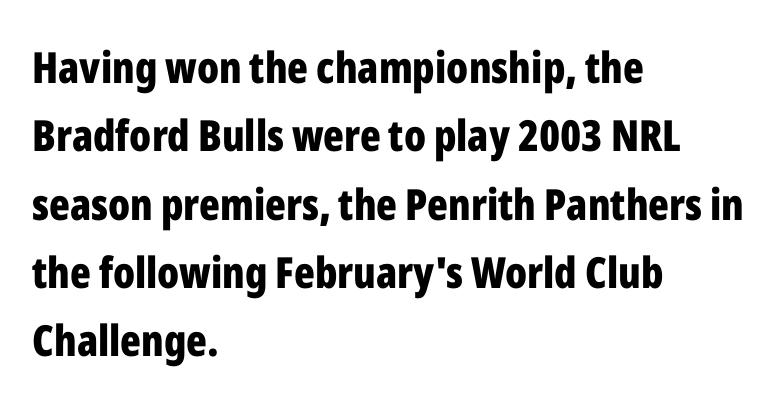
{"serif": "no", "italic": "no", "bold": "yes", "weight": "bold", "width": "condensed", "stroke_contrast": "low", "x_height": "medium", "monospaced": "no", "underline": "no", "align": "left", "line_spacing": "normal", "line_spacing_ratio": 1.59, "letter_spacing": "normal", "letter_spacing_em": 0.0, "glyph_px": 43}
